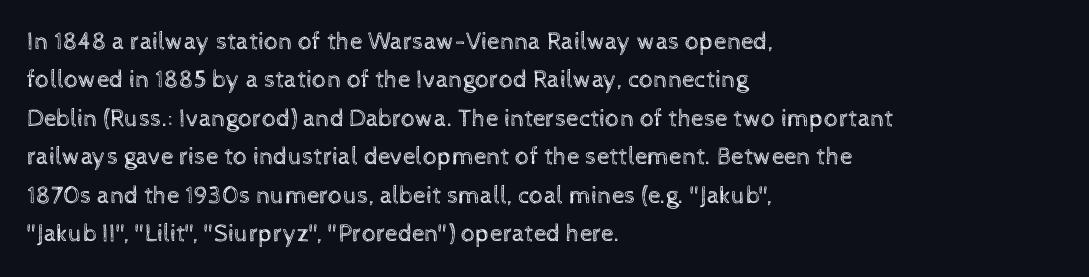
Q: Is the text bold? A: No.
Q: Is the text italic (slanted)? A: No, it is upright.
Q: Is the text underlined? A: No.
Q: How is the paragraph aligned? A: Left-aligned.
Q: Is the spacing between letters normal or unusually wide? A: Normal.
Q: Is the spacing between lines tight, normal or loose? A: Normal.
